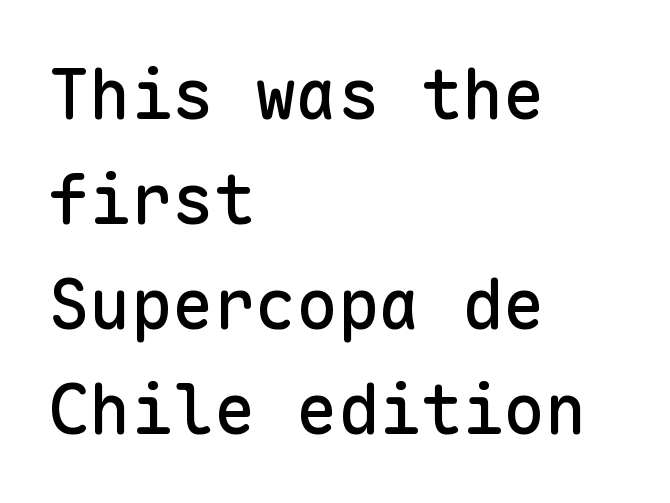
Q: Is the text italic (slanted)? A: No, it is upright.
Q: Is the typeface a serif or a sans-serif typeface? A: Sans-serif.
Q: Is the text underlined? A: No.
Q: How is the paragraph aligned? A: Left-aligned.
Q: Is the spacing between letters normal or unusually wide? A: Normal.
Q: Is the spacing between lines tight, normal or loose? A: Normal.
Q: Width (condensed, normal, or wide)? A: Normal.
Q: Stroke contrast? A: Low.
Q: x-height? A: Medium.
Q: Monospaced? A: Yes.
